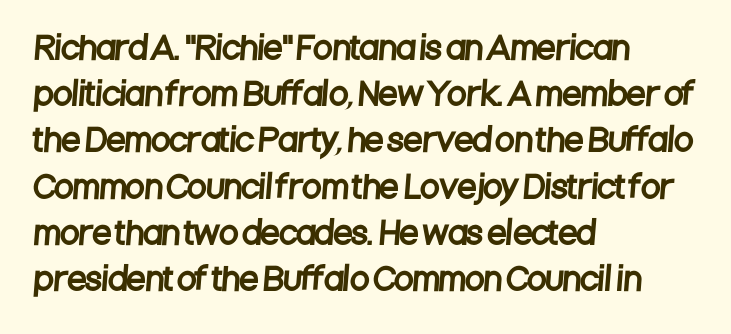
The image shows 31 px condensed sans-serif type; set left-aligned, normal line spacing (1.49x), normal letter spacing, not underlined; low stroke contrast and a large x-height.
